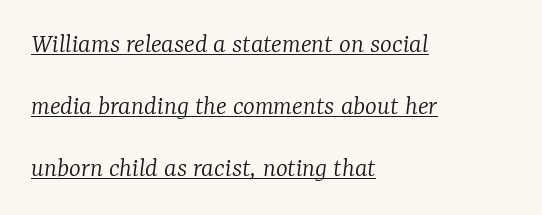
The image shows 28 px light serif type, italic (leaning right); set left-aligned, loose line spacing (2.21x), normal letter spacing, underlined; low stroke contrast and a medium x-height.
